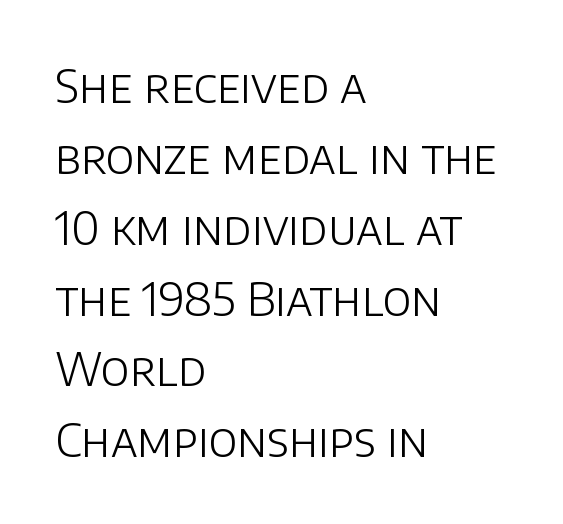
Looks like regular typesetting: each glyph gets only the width it needs. Posture: vertical. The paragraph has a hard left edge and a soft right edge. Look at the tracking — it's just the regular setting, nothing added. Quick note: interline space is typical. The strokes carry an ordinary text weight at most.
